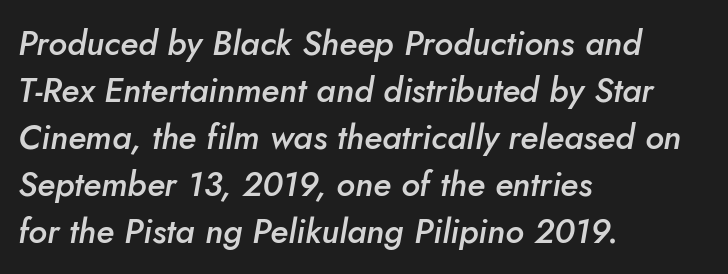
The image shows 34 px semibold type, italic (leaning right); set left-aligned, normal line spacing (1.38x), normal letter spacing, not underlined; low stroke contrast and a small x-height.
